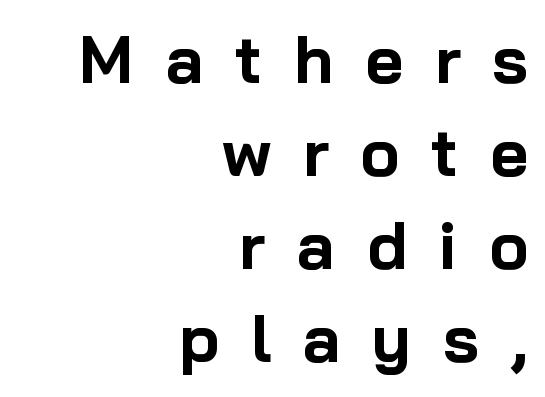
Italic: no, the glyphs are upright roman. Honestly, the letter spacing is so wide it's the main thing you notice. Check the space under the baseline: it is left empty. This sample uses a sans-serif face. The rendering uses a moderate line-height, typical for paragraphs. You could not count columns in this text — the font is proportionally spaced.
